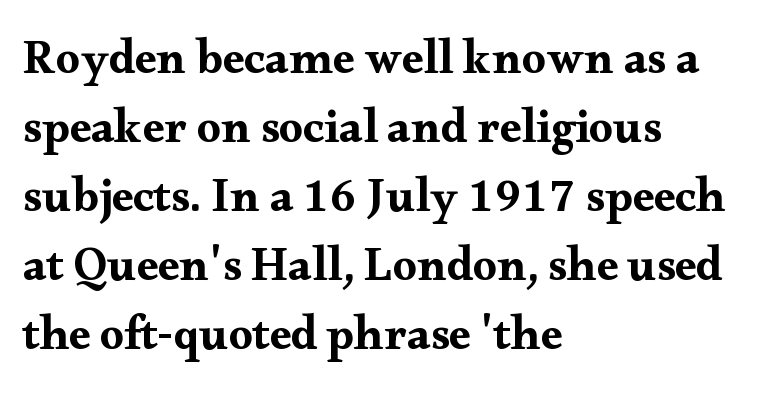
{"serif": "yes", "italic": "no", "width": "wide", "stroke_contrast": "medium", "x_height": "small", "monospaced": "no", "underline": "no", "align": "left", "line_spacing": "normal", "line_spacing_ratio": 1.44, "letter_spacing": "normal", "letter_spacing_em": 0.0, "glyph_px": 48}
